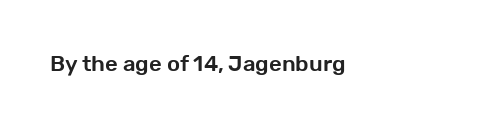
{"italic": "no", "underline": "no", "letter_spacing": "normal", "letter_spacing_em": 0.0, "glyph_px": 22}
